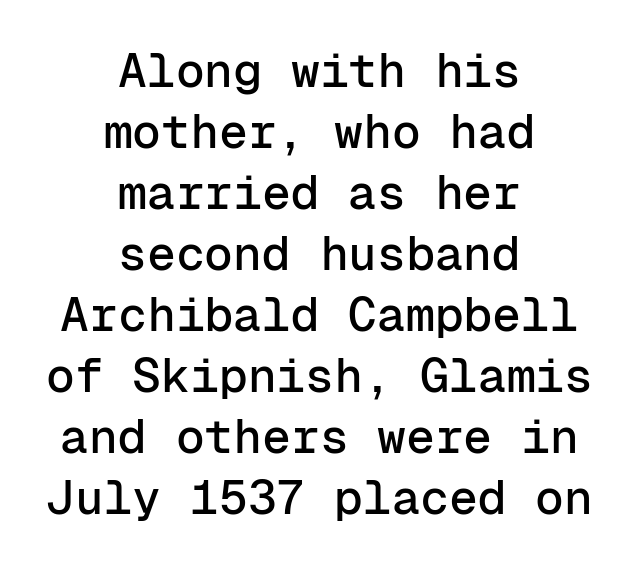
Quick note: underline off. Observe the ordinary spacing: letters are neighbours, not strangers. These lines are rendered in a fixed-pitch font. Horizontal bands of white between lines are of average thickness. When letters stand straight like this, we call the style roman or upright.
